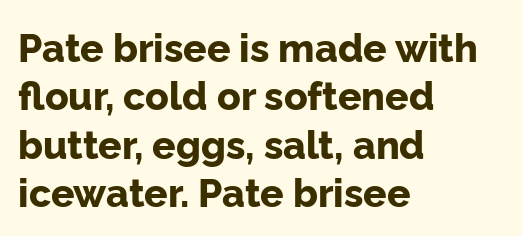
{"serif": "no", "italic": "no", "bold": "yes", "weight": "bold", "width": "normal", "stroke_contrast": "low", "x_height": "medium", "monospaced": "no", "underline": "no", "align": "left", "line_spacing_ratio": 1.24, "letter_spacing": "normal", "letter_spacing_em": 0.0, "glyph_px": 39}
